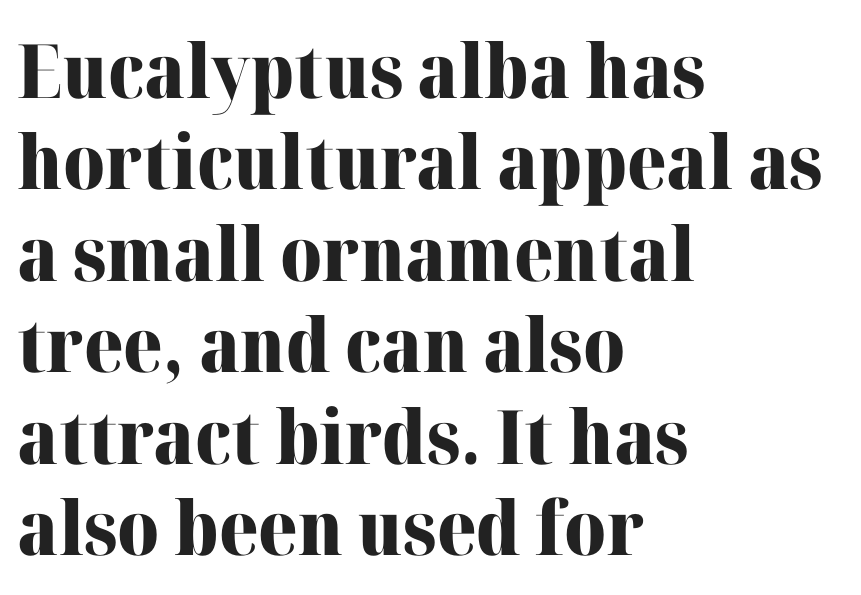
The image shows 75 px heavy serif type, upright; set left-aligned, line spacing 1.22x, normal letter spacing, not underlined; high stroke contrast and a medium x-height.
